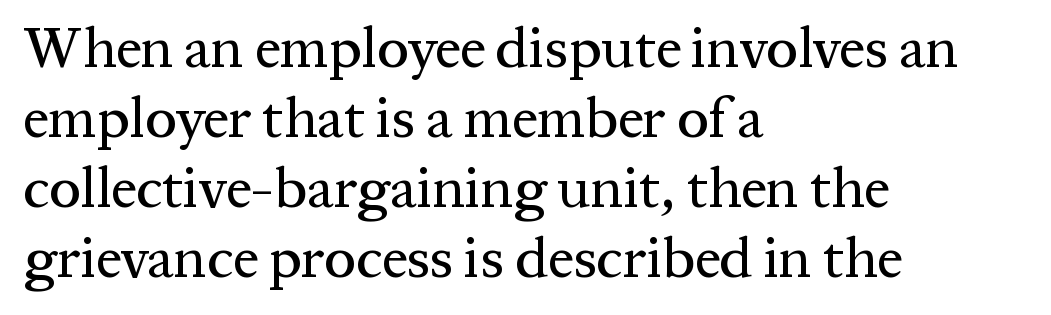
{"serif": "yes", "italic": "no", "width": "normal", "stroke_contrast": "medium", "x_height": "medium", "monospaced": "no", "underline": "no", "align": "left", "line_spacing_ratio": 1.23, "letter_spacing": "normal", "letter_spacing_em": 0.0, "glyph_px": 57}
